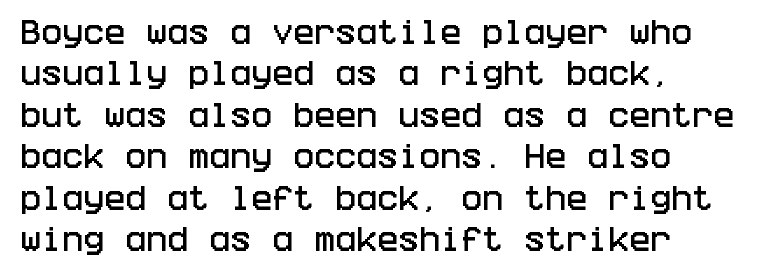
{"serif": "no", "italic": "no", "width": "condensed", "stroke_contrast": "low", "x_height": "large", "underline": "no", "align": "left", "line_spacing": "normal", "line_spacing_ratio": 1.48, "letter_spacing": "normal", "letter_spacing_em": 0.0, "glyph_px": 28}
